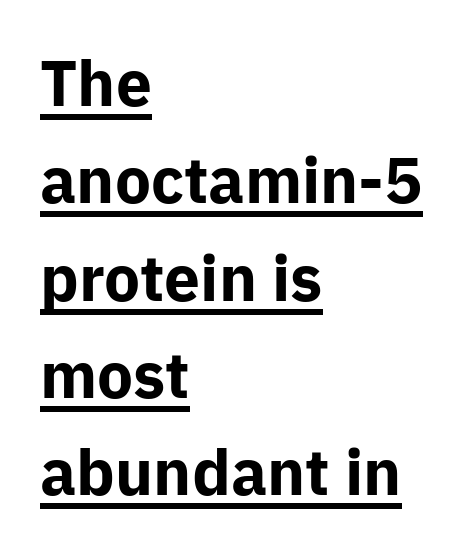
The paragraph shown leans on its left margin. This sample uses a sans-serif face. Here the glyphs are tracked normally, forming tight word shapes. If you measured baseline to baseline, you'd find a middling distance.
